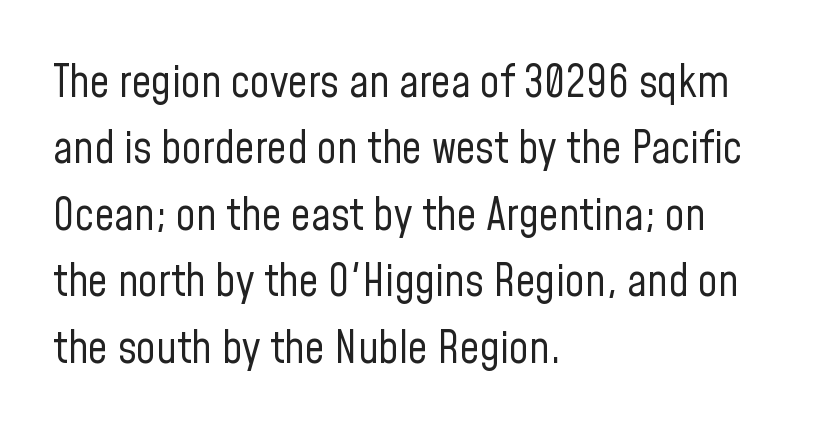
Q: Is the text bold? A: No.
Q: Is the text italic (slanted)? A: No, it is upright.
Q: Is the typeface a serif or a sans-serif typeface? A: Sans-serif.
Q: Is the text underlined? A: No.
Q: How is the paragraph aligned? A: Left-aligned.
Q: Is the spacing between letters normal or unusually wide? A: Normal.
Q: Is the spacing between lines tight, normal or loose? A: Normal.
Q: Width (condensed, normal, or wide)? A: Condensed.
Q: Stroke contrast? A: Low.
Q: x-height? A: Medium.
Q: Monospaced? A: No.
